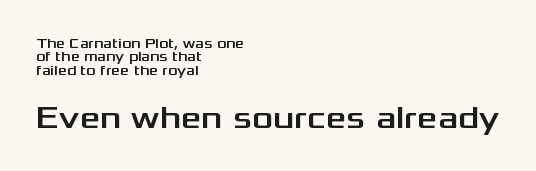
{"serif": "no", "italic": "no", "width": "wide", "stroke_contrast": "medium", "x_height": "medium", "monospaced": "no", "underline": "no", "align": "left", "line_spacing": "tight", "line_spacing_ratio": 0.96, "letter_spacing": "normal", "letter_spacing_em": 0.0, "larger_block": "second", "size_ratio": 2.29, "glyph_px": 32}
